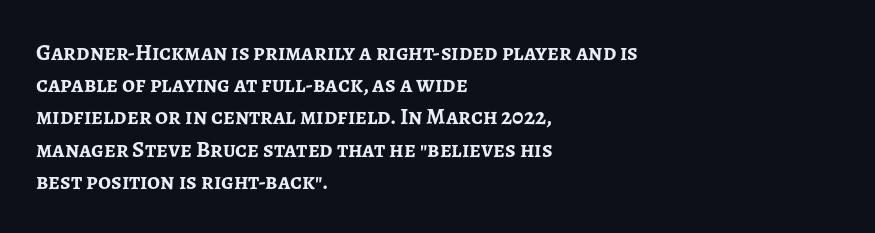
Teacher's note: observe the even left margin — that is flush-left alignment. Tracking here is standard; glyphs follow each other at the usual distance. Horizontal bands of white between lines are of average thickness. Is the type bold? Yes — the strokes are clearly thick and heavy. This is the regular roman posture of the typeface.
